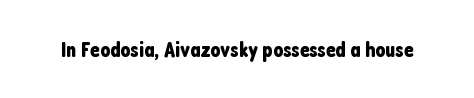
The image shows 22 px text type, upright; set normal letter spacing, not underlined.
